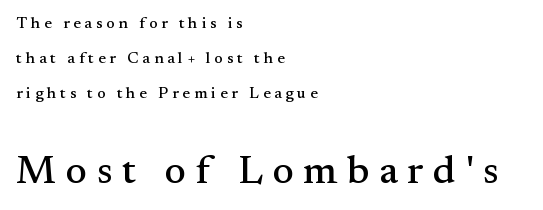
The image shows 40 px serif type, upright; set left-aligned, loose line spacing (2.18x), unusually wide letter spacing (+0.24 em), not underlined; the second (bottom) block is 2.5x larger; medium stroke contrast and a small x-height.
